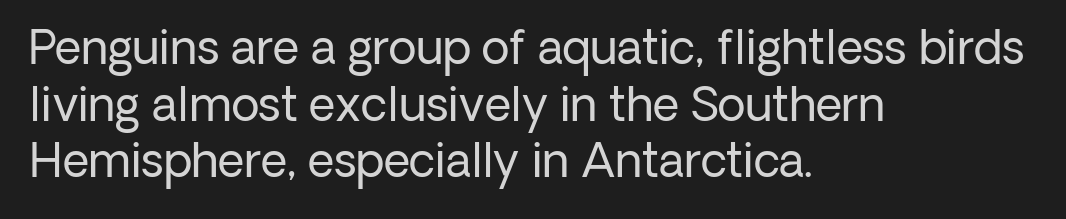
Q: Is the text bold? A: No.
Q: Is the text italic (slanted)? A: No, it is upright.
Q: Is the typeface a serif or a sans-serif typeface? A: Sans-serif.
Q: Is the text underlined? A: No.
Q: How is the paragraph aligned? A: Left-aligned.
Q: Is the spacing between letters normal or unusually wide? A: Normal.
Q: Width (condensed, normal, or wide)? A: Normal.
Q: Stroke contrast? A: Low.
Q: x-height? A: Medium.
Q: Monospaced? A: No.
